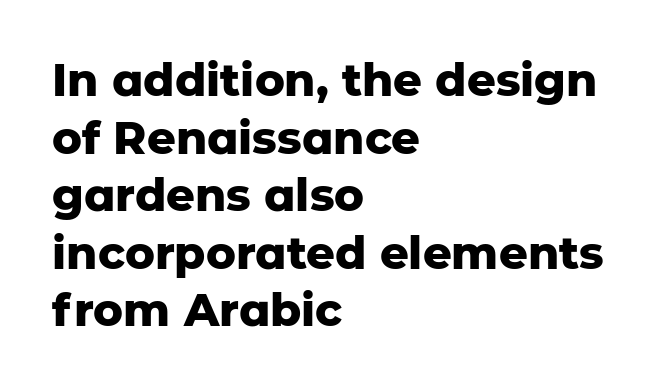
{"serif": "no", "italic": "no", "bold": "yes", "weight": "heavy", "width": "normal", "stroke_contrast": "low", "x_height": "medium", "monospaced": "no", "underline": "no", "align": "left", "line_spacing": "normal", "line_spacing_ratio": 1.28, "letter_spacing": "normal", "letter_spacing_em": 0.0, "glyph_px": 45}
